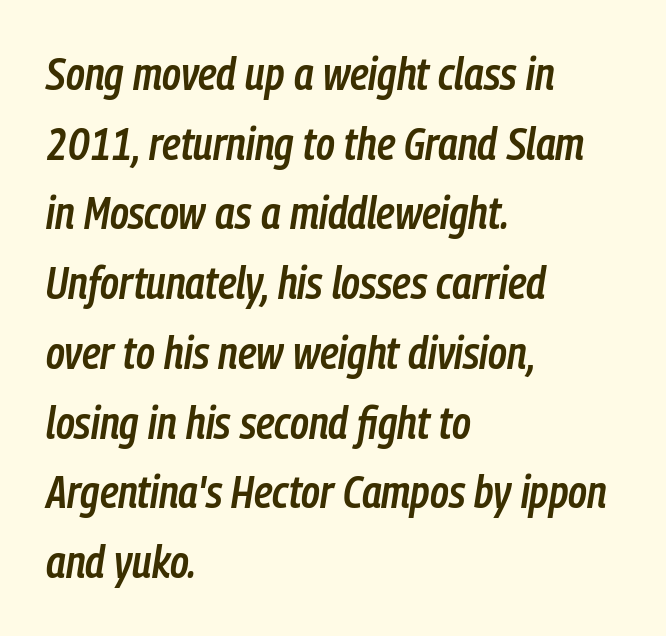
{"italic": "yes", "lean": "right", "slant_degrees": 9, "bold": "semi", "weight": "semibold", "width": "condensed", "stroke_contrast": "low", "x_height": "medium", "monospaced": "no", "underline": "no", "align": "left", "line_spacing": "normal", "line_spacing_ratio": 1.55, "letter_spacing": "normal", "letter_spacing_em": 0.0, "glyph_px": 45}
